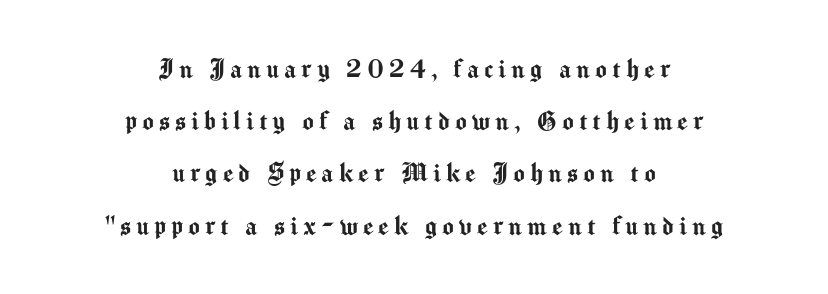
The image shows 30 px sans-serif type, upright; set centered, line spacing 1.74x, not underlined; medium stroke contrast and a medium x-height.
